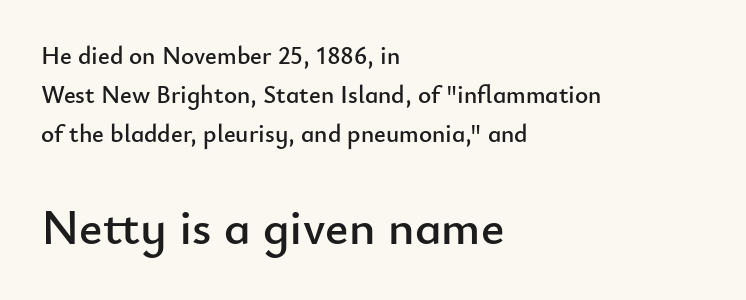
The image shows 50 px sans-serif type, upright; set left-aligned, normal line spacing (1.56x), normal letter spacing, not underlined; the second (bottom) block is 2.0x larger; low stroke contrast and a small x-height.
